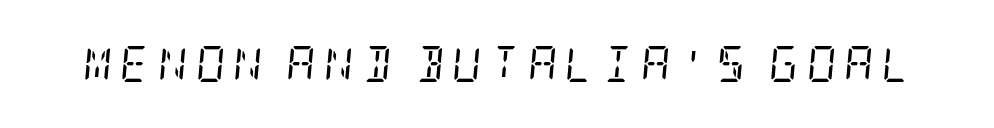
{"serif": "yes", "italic": "yes", "lean": "right", "slant_degrees": 5, "bold": "no", "weight": "regular", "width": "condensed", "stroke_contrast": "low", "x_height": "large", "underline": "no", "letter_spacing": "wide", "letter_spacing_em": 0.23, "glyph_px": 36}
